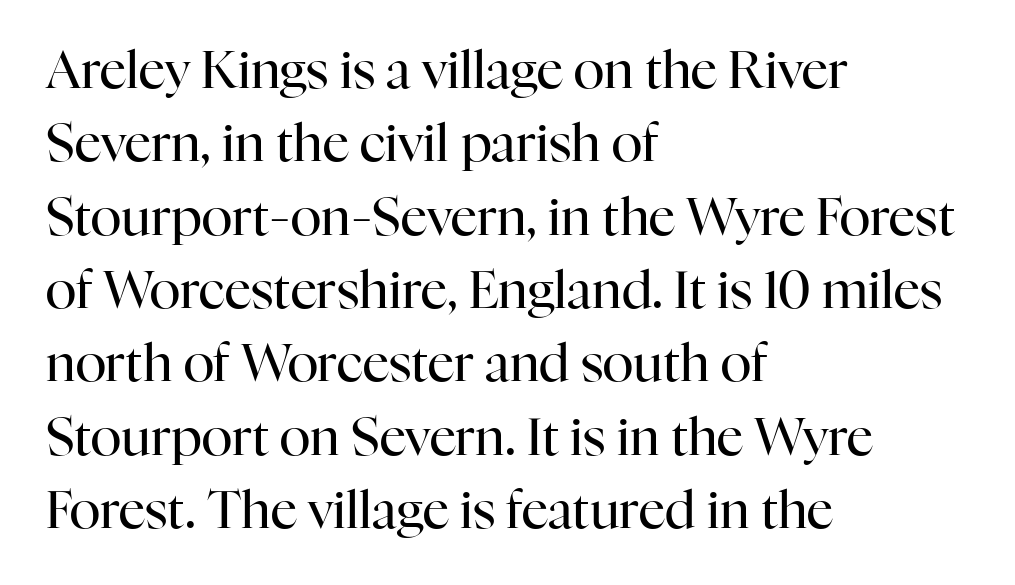
Q: Is the text bold? A: No.
Q: Is the text italic (slanted)? A: No, it is upright.
Q: Is the typeface a serif or a sans-serif typeface? A: Serif.
Q: Is the text underlined? A: No.
Q: How is the paragraph aligned? A: Left-aligned.
Q: Is the spacing between letters normal or unusually wide? A: Normal.
Q: Is the spacing between lines tight, normal or loose? A: Normal.
Q: Width (condensed, normal, or wide)? A: Normal.
Q: Stroke contrast? A: High.
Q: x-height? A: Medium.
Q: Monospaced? A: No.
